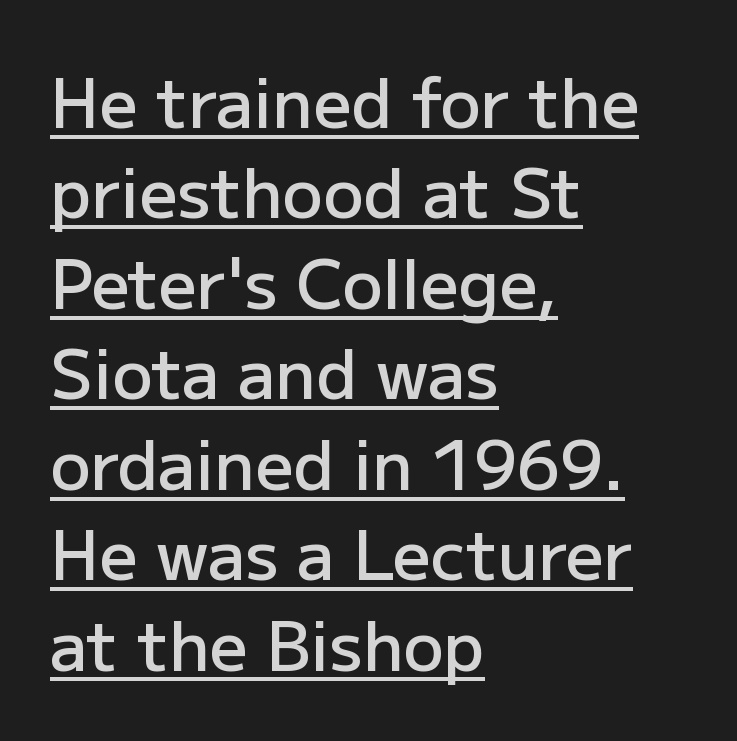
Compared with a centered layout, this one pins lines to the left instead. Weight: semibold (demi). A typesetter would call this proportional, since set widths differ per character. Students, observe: this is what conventionally led text looks like. The words here are underlined.
